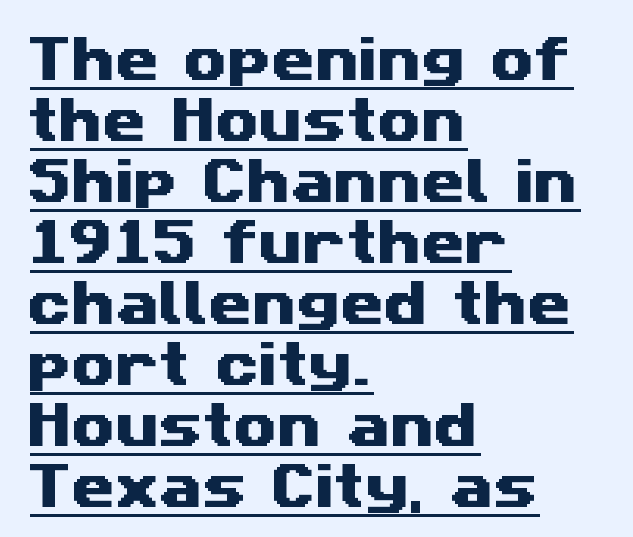
{"serif": "no", "width": "wide", "stroke_contrast": "medium", "x_height": "medium", "monospaced": "no", "underline": "yes", "align": "left", "line_spacing_ratio": 1.22, "letter_spacing": "normal", "letter_spacing_em": 0.0, "glyph_px": 50}
